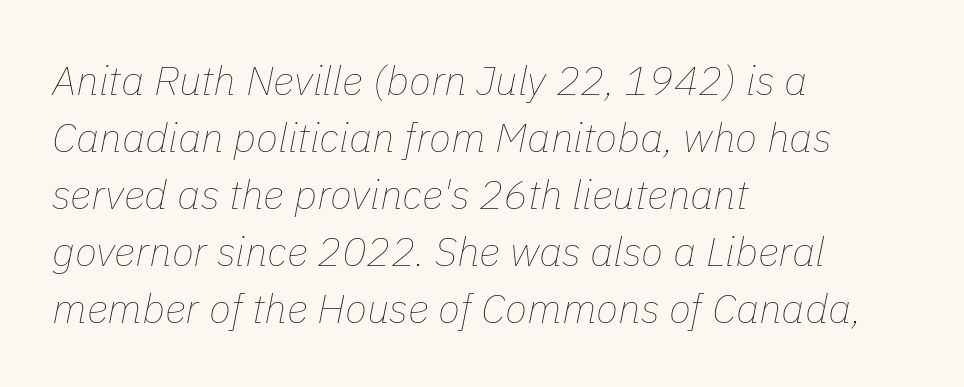
{"italic": "yes", "lean": "right", "slant_degrees": 11, "bold": "no", "weight": "thin", "width": "normal", "stroke_contrast": "low", "x_height": "medium", "monospaced": "no", "underline": "no", "align": "left", "line_spacing": "normal", "line_spacing_ratio": 1.39, "letter_spacing": "normal", "letter_spacing_em": 0.0, "glyph_px": 41}
